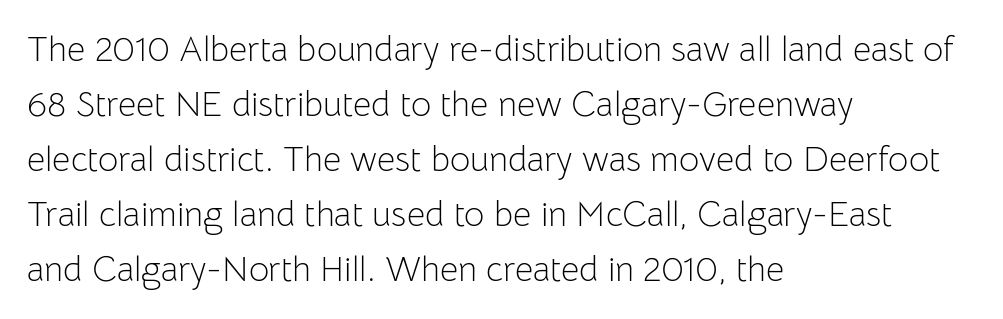
Q: Is the text bold? A: No.
Q: Is the text italic (slanted)? A: No, it is upright.
Q: Is the typeface a serif or a sans-serif typeface? A: Sans-serif.
Q: Is the text underlined? A: No.
Q: How is the paragraph aligned? A: Left-aligned.
Q: Is the spacing between letters normal or unusually wide? A: Normal.
Q: Is the spacing between lines tight, normal or loose? A: Normal.
Q: Width (condensed, normal, or wide)? A: Normal.
Q: Stroke contrast? A: Low.
Q: x-height? A: Medium.
Q: Monospaced? A: No.
